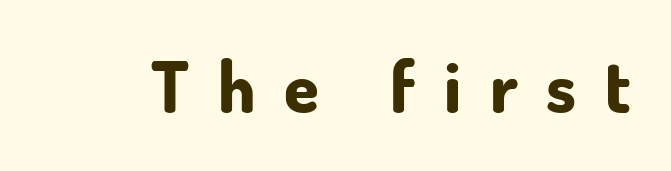
Q: Is the text bold? A: Yes.
Q: Is the text italic (slanted)? A: No, it is upright.
Q: Is the typeface a serif or a sans-serif typeface? A: Sans-serif.
Q: Is the text underlined? A: No.
Q: Is the spacing between letters normal or unusually wide? A: Unusually wide.
Q: Width (condensed, normal, or wide)? A: Normal.
Q: Stroke contrast? A: Low.
Q: x-height? A: Small.
Q: Monospaced? A: No.
